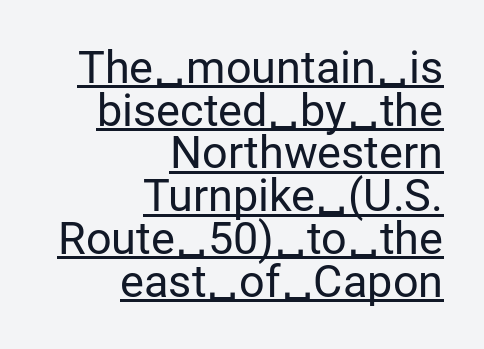
Q: Is the text bold? A: No.
Q: Is the text italic (slanted)? A: No, it is upright.
Q: Is the typeface a serif or a sans-serif typeface? A: Sans-serif.
Q: Is the text underlined? A: Yes.
Q: How is the paragraph aligned? A: Right-aligned.
Q: Is the spacing between letters normal or unusually wide? A: Normal.
Q: Is the spacing between lines tight, normal or loose? A: Tight.
Q: Width (condensed, normal, or wide)? A: Normal.
Q: Stroke contrast? A: Low.
Q: x-height? A: Medium.
Q: Monospaced? A: No.
